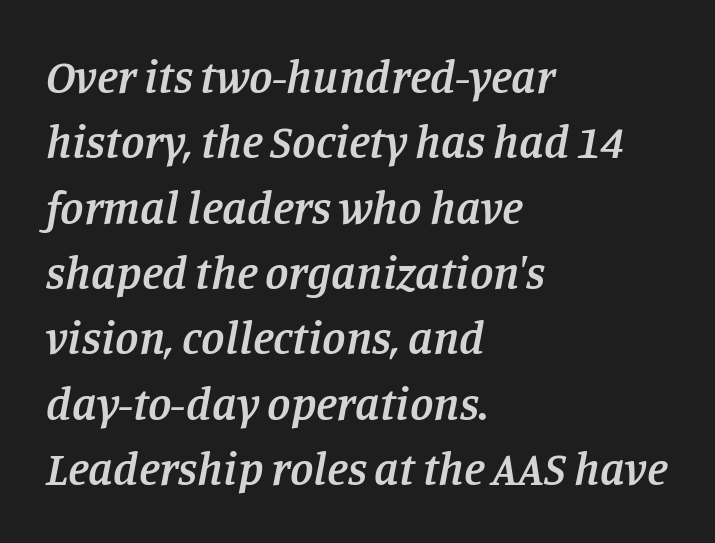
The image shows 47 px semibold serif type, italic (leaning right); set left-aligned, normal line spacing (1.39x), normal letter spacing, not underlined; low stroke contrast and a large x-height.
